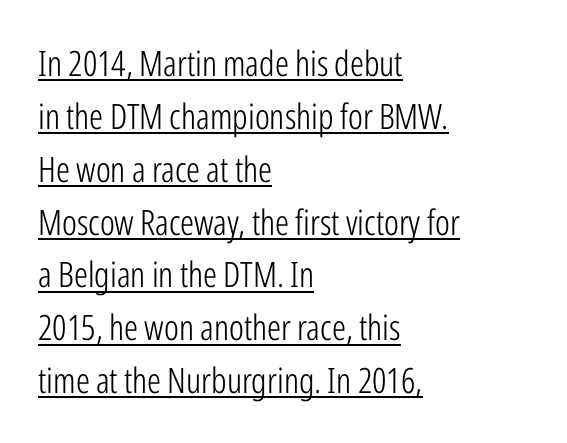
Rendered with straight, roman letterforms. Each letter keeps its own natural width here, so spacing adapts to shape. The rendering uses the underline text-decoration. Think standard paragraph weight, or any step lighter than that.
